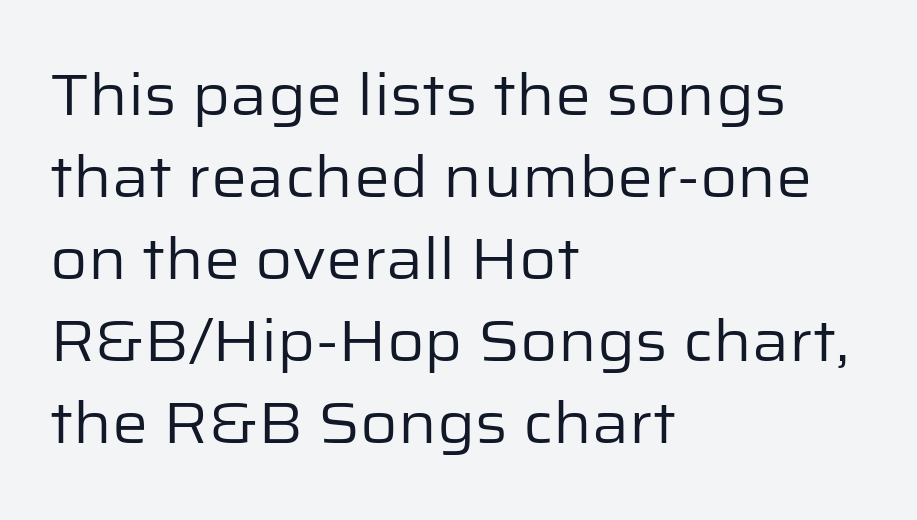
{"serif": "no", "italic": "no", "bold": "no", "weight": "regular", "width": "normal", "stroke_contrast": "low", "x_height": "medium", "monospaced": "no", "underline": "no", "align": "left", "line_spacing": "normal", "line_spacing_ratio": 1.44, "letter_spacing": "normal", "letter_spacing_em": 0.0, "glyph_px": 57}
